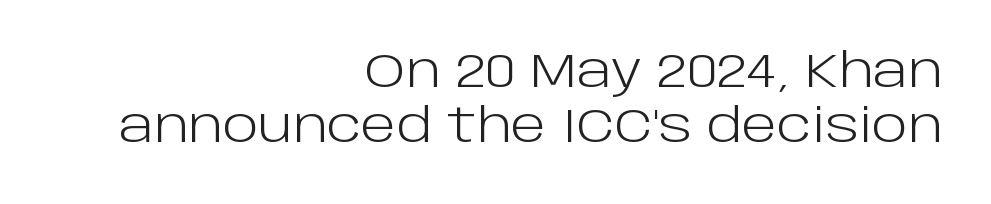
No letter is thick-stroked: the sample isn't bold. Characters remain perfectly vertical along every line. Line ends are locked; line starts wander. Think of a printed novel: that variable character pitch is what you see here.
